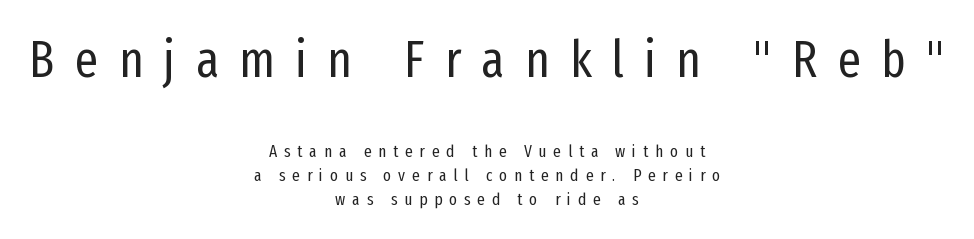
Q: Is the text bold? A: No.
Q: Is the text italic (slanted)? A: No, it is upright.
Q: Is the typeface a serif or a sans-serif typeface? A: Sans-serif.
Q: Is the text underlined? A: No.
Q: How is the paragraph aligned? A: Centered.
Q: Is the spacing between letters normal or unusually wide? A: Unusually wide.
Q: Is the spacing between lines tight, normal or loose? A: Normal.
Q: Which block of text is set in a larger size, the first (top) or the second (bottom)? A: The first (top) one.
Q: Width (condensed, normal, or wide)? A: Condensed.
Q: Stroke contrast? A: Low.
Q: x-height? A: Medium.
Q: Monospaced? A: No.
